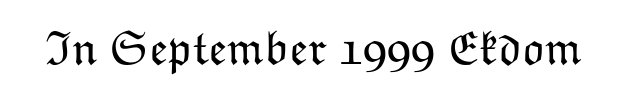
Character widths vary here, with narrow letters taking less room than wide ones. A roman cut, with each character standing at attention. Here the glyphs are tracked normally, forming tight word shapes. Caption: face not bold, strokes unweighted. Lines of text with bare space underneath.
